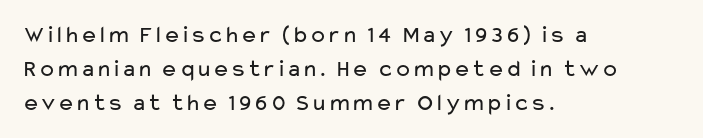
{"italic": "no", "bold": "no", "underline": "no", "align": "left", "line_spacing": "normal", "line_spacing_ratio": 1.42, "letter_spacing": "normal", "letter_spacing_em": 0.0, "glyph_px": 24}
